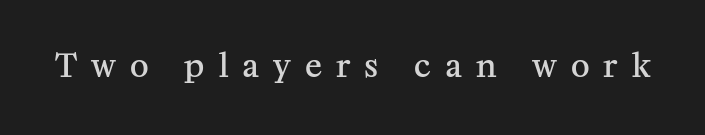
Stroke thickness is moderately raised; the sample reads as semibold. Serif or sans? Serif — the stroke terminals have little feet. The rendering uses natural spacing where letterforms have individual widths. How are the letters spaced? Widely, with obvious added tracking. Ascenders rise straight up at ninety degrees. Lines of text with bare space underneath.
